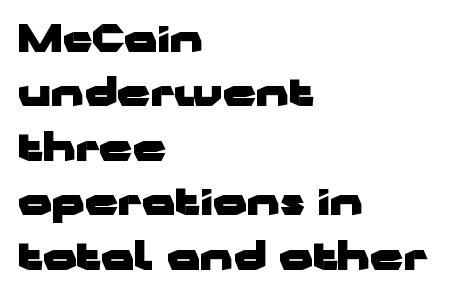
Q: Is the text bold? A: Yes.
Q: Is the text italic (slanted)? A: No, it is upright.
Q: Is the typeface a serif or a sans-serif typeface? A: Sans-serif.
Q: Is the text underlined? A: No.
Q: How is the paragraph aligned? A: Left-aligned.
Q: Is the spacing between letters normal or unusually wide? A: Normal.
Q: Is the spacing between lines tight, normal or loose? A: Normal.
Q: Width (condensed, normal, or wide)? A: Wide.
Q: Stroke contrast? A: Low.
Q: x-height? A: Medium.
Q: Monospaced? A: No.
